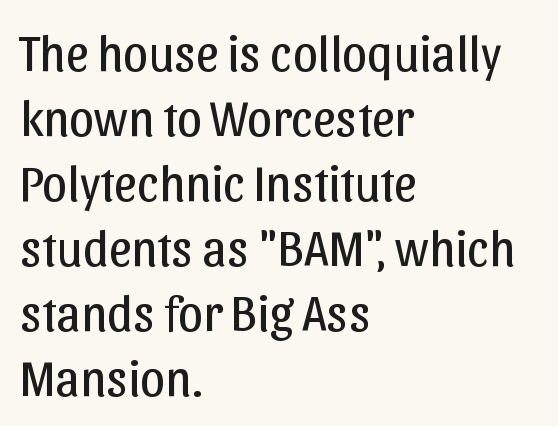
The font family rendered here belongs to the sans-serif group. Bold? No — there's no thickening of the strokes. Here the designer chose a conventional face with non-uniform glyph widths. The gap between lines stays unmarked. Normally led — the rows are evenly, conventionally spaced. Between one letter and the next there's only the usual sliver of space.
